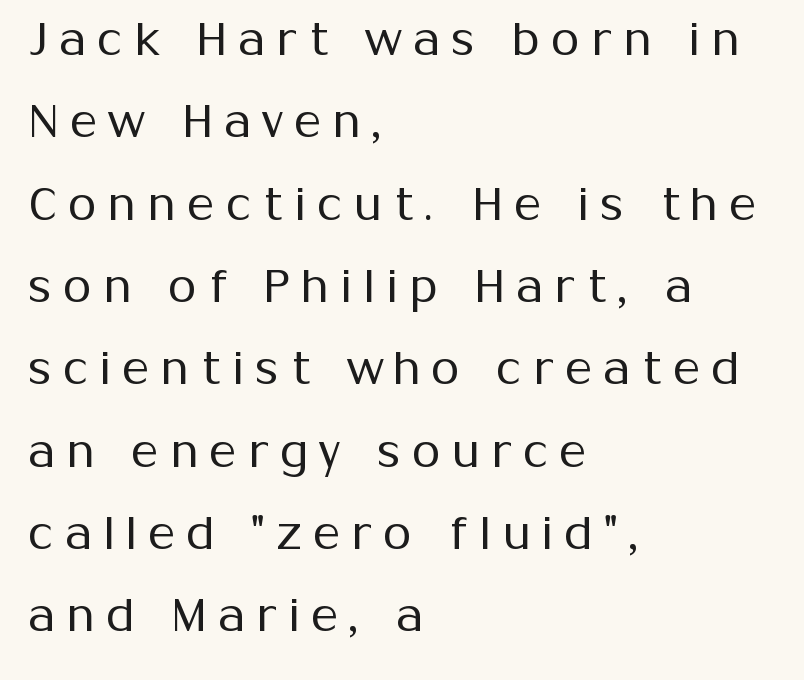
The image shows 46 px regular-weight sans-serif type, upright; set left-aligned, line spacing 1.79x, unusually wide letter spacing (+0.25 em), not underlined; medium stroke contrast and a medium x-height.
